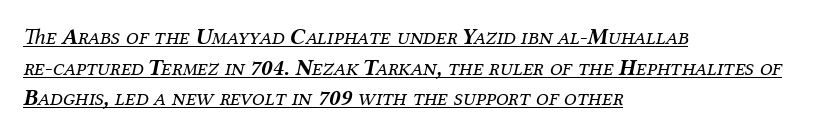
The font's italic variant was chosen for this text. The weight would be labelled regular, book, light, or lighter still. Words appear dense and cohesive because spacing is normal. In CSS terms this would be text-align: left. A normal amount of white space separates one row of letters from the next. The glyphs are accompanied by a horizontal stroke just below them.
